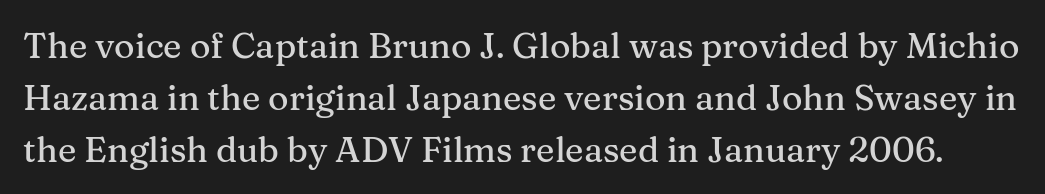
Q: Is the text italic (slanted)? A: No, it is upright.
Q: Is the typeface a serif or a sans-serif typeface? A: Serif.
Q: Is the text underlined? A: No.
Q: Is the spacing between letters normal or unusually wide? A: Normal.
Q: Is the spacing between lines tight, normal or loose? A: Normal.
Q: Width (condensed, normal, or wide)? A: Normal.
Q: Stroke contrast? A: Medium.
Q: x-height? A: Medium.
Q: Monospaced? A: No.
